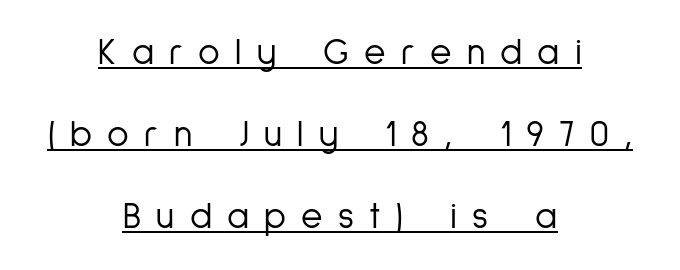
{"serif": "no", "italic": "no", "bold": "no", "weight": "light", "width": "condensed", "stroke_contrast": "low", "x_height": "medium", "monospaced": "no", "underline": "yes", "align": "center", "line_spacing": "loose", "line_spacing_ratio": 2.21, "letter_spacing": "wide", "letter_spacing_em": 0.41, "glyph_px": 37}
